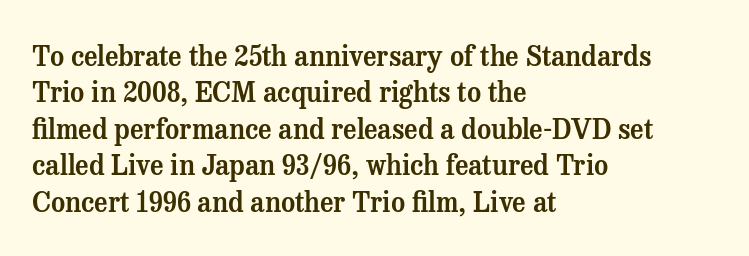
Tracking value appears to be zero — textbook default spacing. The type sits square on the baseline with zero lean. A clean baseline with only descenders dipping below it. Is the block centered? No — it sits flush against the left margin. Notice how descenders clear the ascenders below comfortably — that's standard leading.
